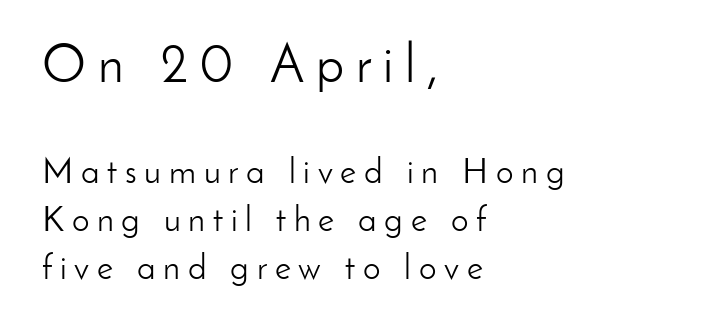
{"serif": "no", "italic": "no", "bold": "no", "weight": "light", "width": "normal", "stroke_contrast": "low", "x_height": "small", "monospaced": "no", "underline": "no", "align": "left", "line_spacing": "normal", "line_spacing_ratio": 1.36, "letter_spacing": "wide", "letter_spacing_em": 0.22, "larger_block": "first", "size_ratio": 1.51, "glyph_px": 53}
